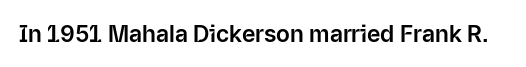
Each word holds together tightly as a unit, with standard inter-letter gaps. Posture: upright roman. The specimen omits any rule beneath the text block's lines.
